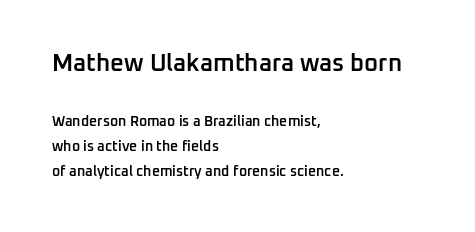
The image shows 24 px text type, upright; set left-aligned, line spacing 1.79x, normal letter spacing, not underlined; the first (top) block is 1.71x larger.
